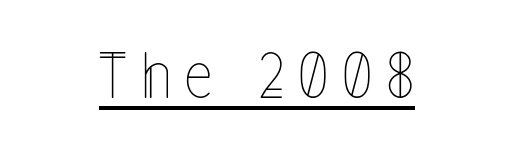
{"italic": "no", "bold": "no", "weight": "thin", "width": "condensed", "x_height": "medium", "monospaced": "no", "underline": "yes", "letter_spacing": "wide", "letter_spacing_em": 0.22, "glyph_px": 62}
